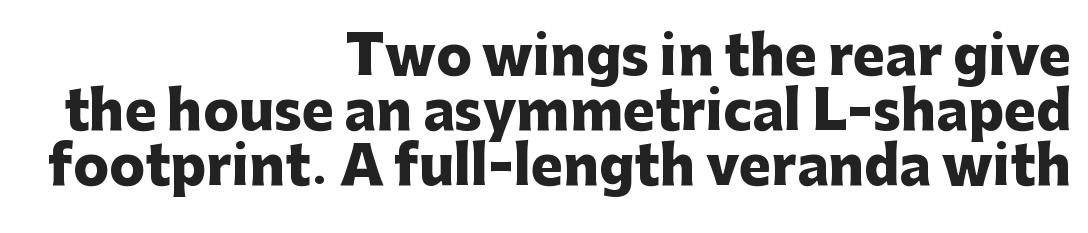
Q: Is the text bold? A: Yes.
Q: Is the text italic (slanted)? A: No, it is upright.
Q: Is the typeface a serif or a sans-serif typeface? A: Sans-serif.
Q: Is the text underlined? A: No.
Q: How is the paragraph aligned? A: Right-aligned.
Q: Is the spacing between letters normal or unusually wide? A: Normal.
Q: Is the spacing between lines tight, normal or loose? A: Tight.
Q: Width (condensed, normal, or wide)? A: Normal.
Q: Stroke contrast? A: Low.
Q: x-height? A: Medium.
Q: Monospaced? A: No.
